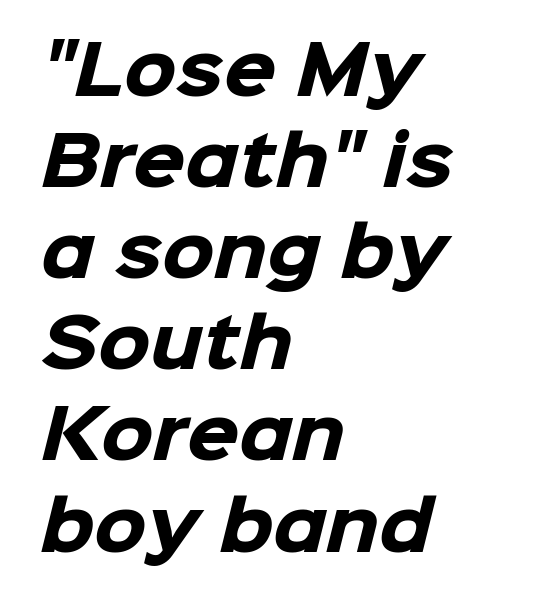
Q: Is the text bold? A: Yes.
Q: Is the typeface a serif or a sans-serif typeface? A: Sans-serif.
Q: Is the text underlined? A: No.
Q: How is the paragraph aligned? A: Left-aligned.
Q: Is the spacing between letters normal or unusually wide? A: Normal.
Q: Is the spacing between lines tight, normal or loose? A: Normal.
Q: Width (condensed, normal, or wide)? A: Normal.
Q: Stroke contrast? A: Low.
Q: x-height? A: Medium.
Q: Monospaced? A: No.
